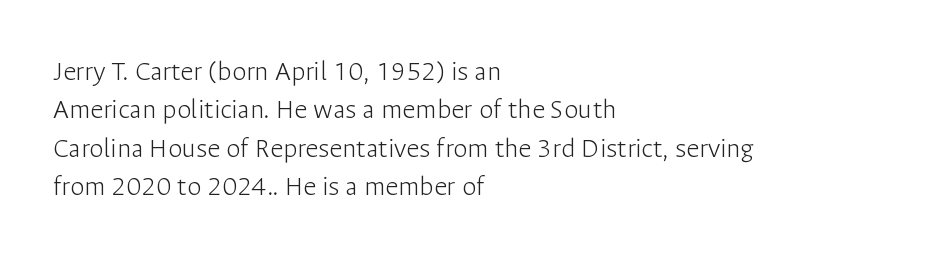
{"serif": "no", "italic": "no", "bold": "no", "weight": "light", "width": "normal", "stroke_contrast": "low", "x_height": "medium", "monospaced": "no", "underline": "no", "align": "left", "line_spacing": "normal", "line_spacing_ratio": 1.32, "letter_spacing": "normal", "letter_spacing_em": 0.0, "glyph_px": 29}
